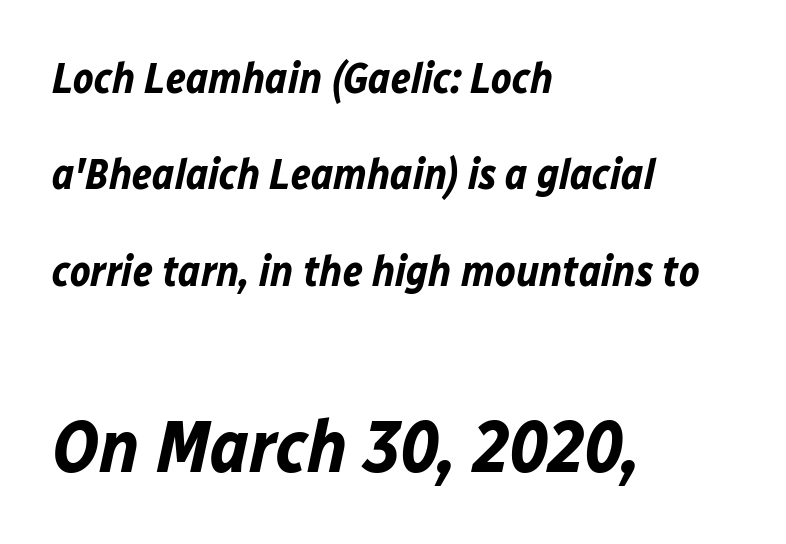
{"italic": "yes", "lean": "right", "slant_degrees": 12, "bold": "yes", "weight": "bold", "width": "normal", "stroke_contrast": "low", "x_height": "medium", "monospaced": "no", "underline": "no", "align": "left", "line_spacing": "loose", "line_spacing_ratio": 2.24, "letter_spacing": "normal", "letter_spacing_em": 0.0, "larger_block": "second", "size_ratio": 1.74, "glyph_px": 75}
